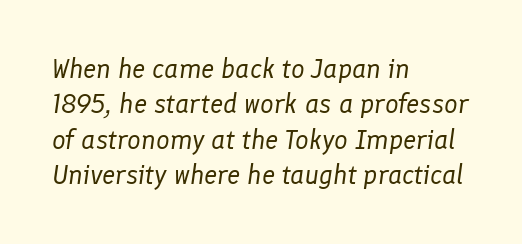
In terms of letterspacing, this is plain default setting. Stems here are at most as thick as an everyday book face. Visually the block forms a straight wall on the left and a jagged coastline on the right. Characters are canted at an angle relative to the baseline's perpendicular. Evenly set lines give the paragraph a standard silhouette.
